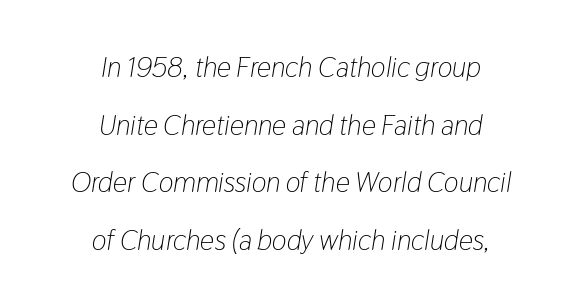
Q: Is the text bold? A: No.
Q: Is the text italic (slanted)? A: Yes, it leans right by about 9 degrees.
Q: Is the text underlined? A: No.
Q: How is the paragraph aligned? A: Centered.
Q: Is the spacing between letters normal or unusually wide? A: Normal.
Q: Is the spacing between lines tight, normal or loose? A: Loose.
Q: Width (condensed, normal, or wide)? A: Condensed.
Q: Stroke contrast? A: Low.
Q: x-height? A: Medium.
Q: Monospaced? A: No.
